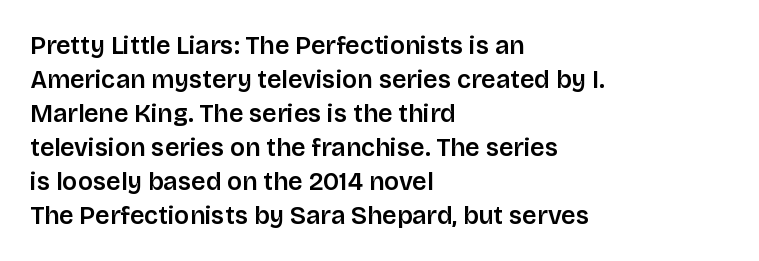
{"italic": "no", "underline": "no", "align": "left", "line_spacing": "normal", "line_spacing_ratio": 1.36, "letter_spacing": "normal", "letter_spacing_em": 0.0, "glyph_px": 25}
